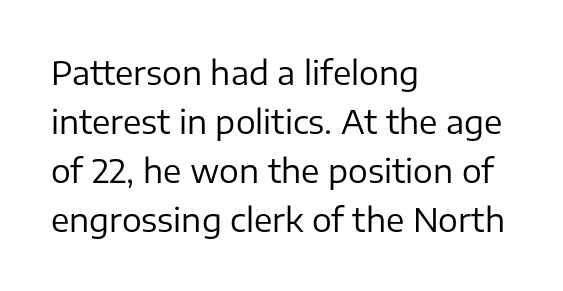
Observe the absence of serifs on each vertical stroke in this sample. Think of a printed novel: that variable character pitch is what you see here. The lines are quadded left. Here the glyphs are tracked normally, forming tight word shapes. Caption: face not bold, strokes unweighted.
